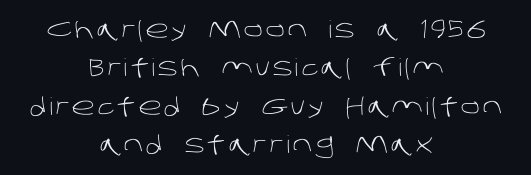
Q: Is the text bold? A: No.
Q: Is the text underlined? A: No.
Q: How is the paragraph aligned? A: Centered.
Q: Is the spacing between lines tight, normal or loose? A: Normal.
